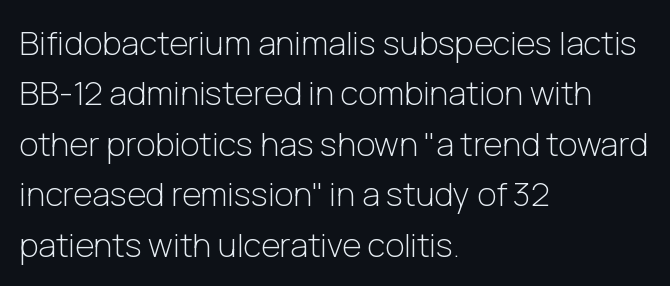
{"serif": "no", "italic": "no", "bold": "no", "weight": "light", "width": "normal", "stroke_contrast": "low", "x_height": "medium", "monospaced": "no", "underline": "no", "align": "left", "line_spacing": "normal", "line_spacing_ratio": 1.53, "letter_spacing": "normal", "letter_spacing_em": 0.0, "glyph_px": 33}
